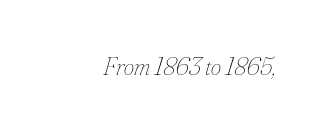
Q: Is the text bold? A: No.
Q: Is the text italic (slanted)? A: Yes, it leans right by about 16 degrees.
Q: Is the text underlined? A: No.
Q: Is the spacing between letters normal or unusually wide? A: Normal.
